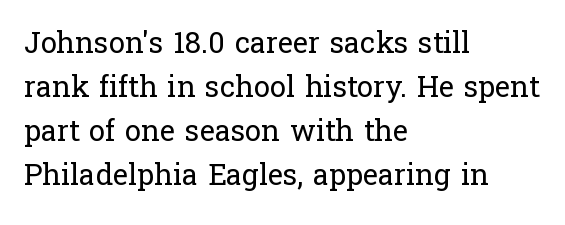
{"serif": "yes", "italic": "no", "bold": "no", "weight": "regular", "width": "normal", "stroke_contrast": "low", "x_height": "medium", "monospaced": "no", "underline": "no", "align": "left", "line_spacing": "normal", "line_spacing_ratio": 1.52, "letter_spacing": "normal", "letter_spacing_em": 0.0, "glyph_px": 29}
